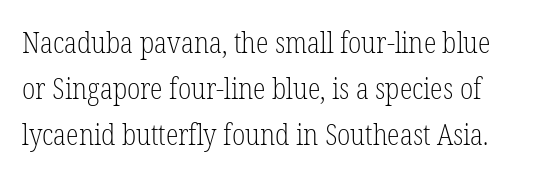
Q: Is the text bold? A: No.
Q: Is the text italic (slanted)? A: No, it is upright.
Q: Is the typeface a serif or a sans-serif typeface? A: Serif.
Q: Is the text underlined? A: No.
Q: Is the spacing between letters normal or unusually wide? A: Normal.
Q: Is the spacing between lines tight, normal or loose? A: Normal.
Q: Width (condensed, normal, or wide)? A: Condensed.
Q: Stroke contrast? A: Low.
Q: x-height? A: Medium.
Q: Monospaced? A: No.
